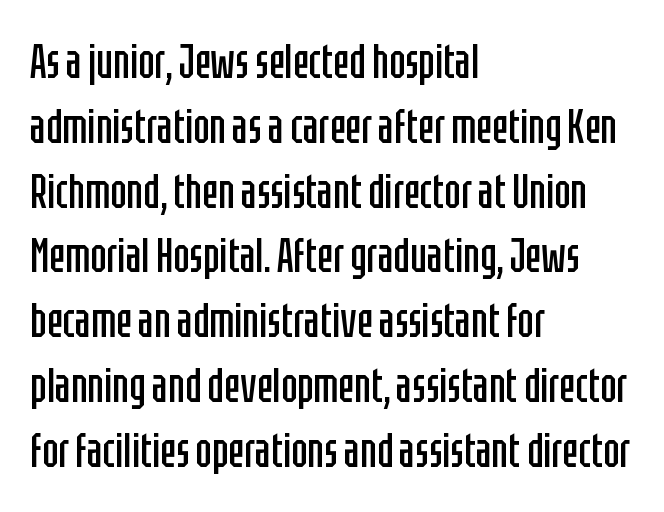
{"serif": "no", "italic": "no", "bold": "no", "weight": "regular", "width": "condensed", "stroke_contrast": "low", "x_height": "large", "monospaced": "no", "underline": "no", "align": "left", "line_spacing": "normal", "line_spacing_ratio": 1.35, "letter_spacing": "normal", "letter_spacing_em": 0.0, "glyph_px": 48}
